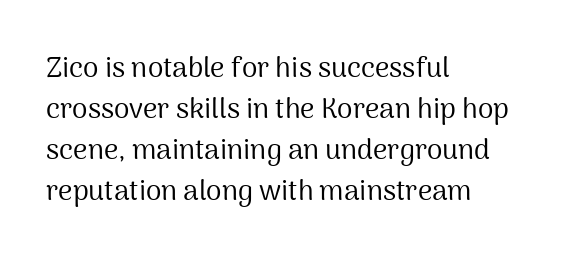
The image shows 28 px regular-weight sans-serif type, upright; set left-aligned, normal line spacing (1.46x), normal letter spacing, not underlined; medium stroke contrast and a medium x-height.
